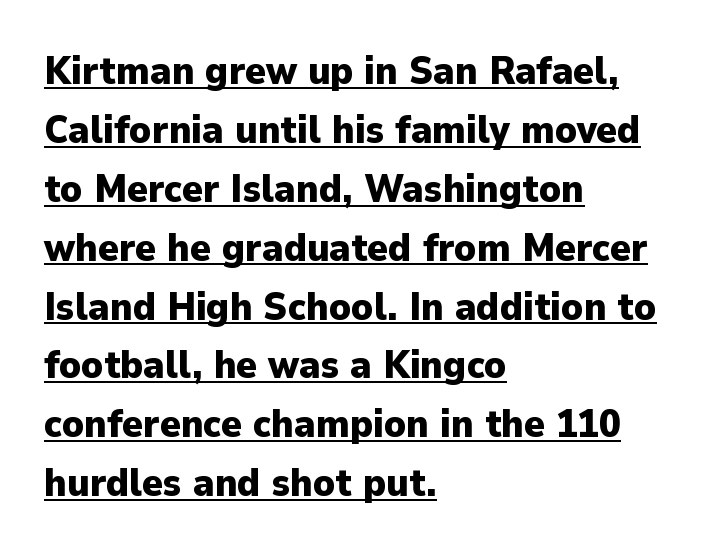
{"serif": "no", "italic": "no", "bold": "yes", "weight": "heavy", "width": "normal", "stroke_contrast": "low", "x_height": "medium", "monospaced": "no", "underline": "yes", "align": "left", "line_spacing": "normal", "line_spacing_ratio": 1.51, "letter_spacing": "normal", "letter_spacing_em": 0.0, "glyph_px": 39}
